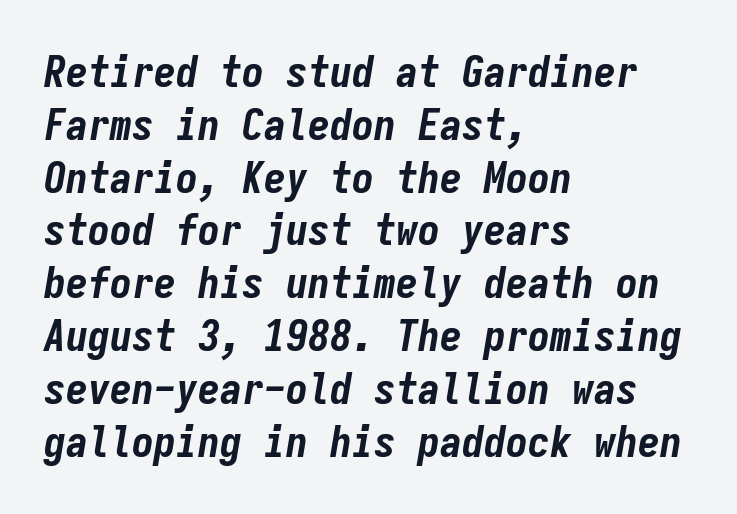
{"italic": "yes", "lean": "right", "slant_degrees": 9, "bold": "yes", "weight": "bold", "width": "condensed", "stroke_contrast": "low", "x_height": "medium", "monospaced": "yes", "underline": "no", "align": "left", "line_spacing_ratio": 1.2, "letter_spacing": "normal", "letter_spacing_em": 0.0, "glyph_px": 44}
